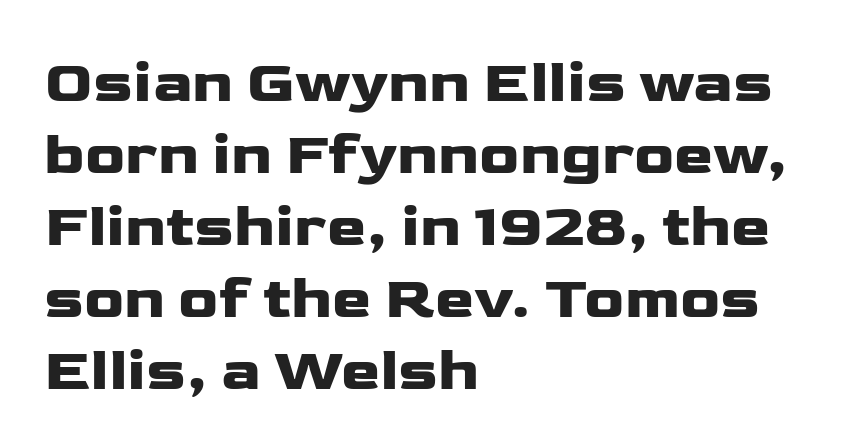
The image shows 59 px wide sans-serif type, upright; set left-aligned, line spacing 1.22x, normal letter spacing, not underlined; low stroke contrast and a medium x-height.
